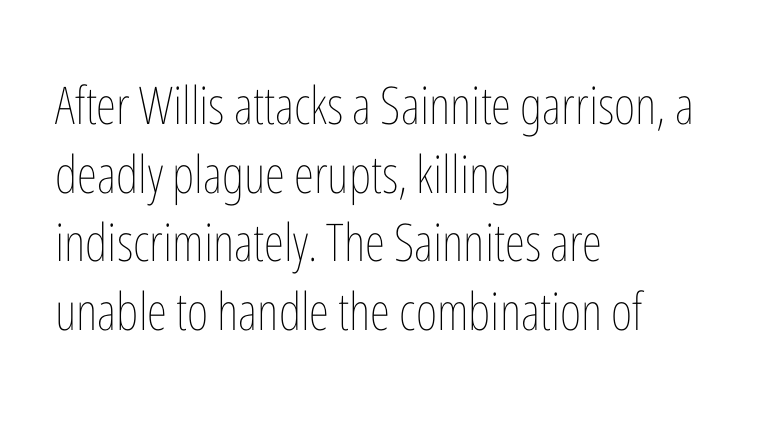
Q: Is the text bold? A: No.
Q: Is the text italic (slanted)? A: No, it is upright.
Q: Is the text underlined? A: No.
Q: How is the paragraph aligned? A: Left-aligned.
Q: Is the spacing between letters normal or unusually wide? A: Normal.
Q: Is the spacing between lines tight, normal or loose? A: Normal.
Q: Width (condensed, normal, or wide)? A: Condensed.
Q: Stroke contrast? A: Low.
Q: x-height? A: Medium.
Q: Monospaced? A: No.
